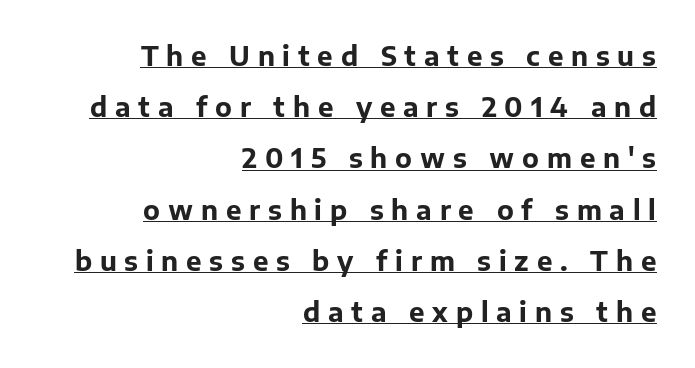
The image shows 26 px bold type, upright; set right-aligned, loose line spacing (1.97x), unusually wide letter spacing (+0.3 em), underlined.
